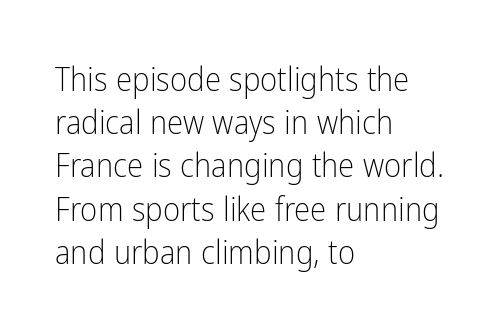
This rendering employs a face without finishing strokes, i.e., a sans-serif. The strip under each line holds only bare page. Where is the straight margin? On the left. Glyph-to-glyph distance matches everyday printed text. Here the designer chose a conventional face with non-uniform glyph widths.
